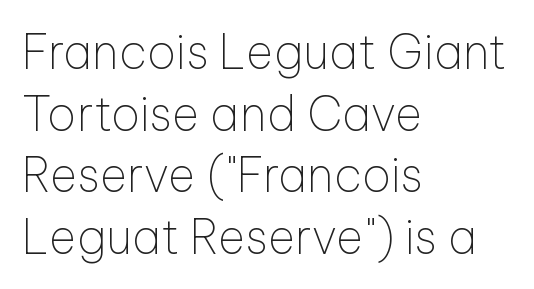
{"serif": "no", "italic": "no", "bold": "no", "weight": "thin", "width": "normal", "stroke_contrast": "low", "x_height": "medium", "monospaced": "no", "underline": "no", "align": "left", "line_spacing": "normal", "line_spacing_ratio": 1.31, "letter_spacing": "normal", "letter_spacing_em": 0.0, "glyph_px": 47}
